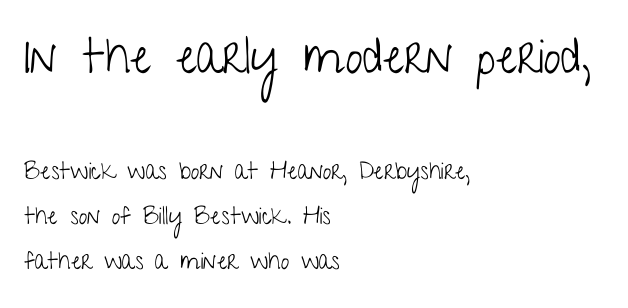
Q: Is the text bold? A: No.
Q: Is the text italic (slanted)? A: No, it is upright.
Q: Is the typeface a serif or a sans-serif typeface? A: Sans-serif.
Q: Is the text underlined? A: No.
Q: How is the paragraph aligned? A: Left-aligned.
Q: Is the spacing between letters normal or unusually wide? A: Normal.
Q: Which block of text is set in a larger size, the first (top) or the second (bottom)? A: The first (top) one.
Q: Width (condensed, normal, or wide)? A: Condensed.
Q: Stroke contrast? A: Low.
Q: x-height? A: Medium.
Q: Monospaced? A: No.
